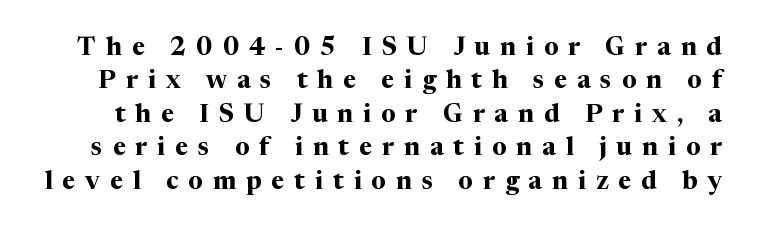
The image shows 25 px bold type, upright; set normal line spacing (1.34x), unusually wide letter spacing (+0.4 em), not underlined.
